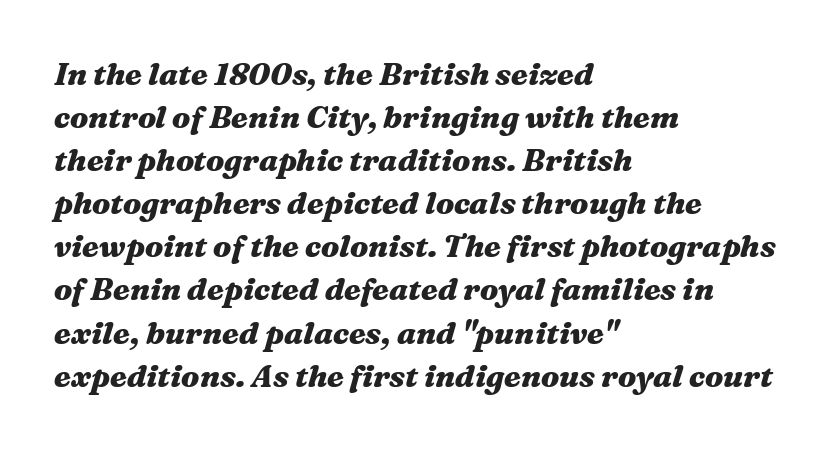
Character widths vary here, with narrow letters taking less room than wide ones. This rendering leaves character spacing at its baseline value. Has an underline been added? It has not. Would a proofreader flag this as italicized? Yes. The text block is weighted toward the left margin, trailing off unevenly rightward.
